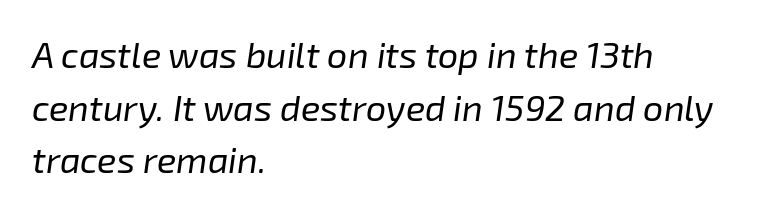
Q: Is the text bold? A: No.
Q: Is the text italic (slanted)? A: Yes, it leans right by about 8 degrees.
Q: Is the text underlined? A: No.
Q: How is the paragraph aligned? A: Left-aligned.
Q: Is the spacing between letters normal or unusually wide? A: Normal.
Q: Is the spacing between lines tight, normal or loose? A: Normal.
Q: Width (condensed, normal, or wide)? A: Normal.
Q: Stroke contrast? A: Low.
Q: x-height? A: Medium.
Q: Monospaced? A: No.
